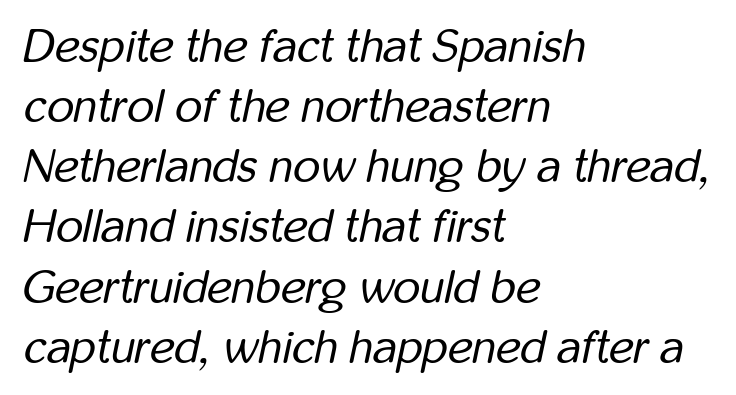
Q: Is the text bold? A: No.
Q: Is the text italic (slanted)? A: Yes, it leans right by about 12 degrees.
Q: Is the text underlined? A: No.
Q: How is the paragraph aligned? A: Left-aligned.
Q: Is the spacing between letters normal or unusually wide? A: Normal.
Q: Is the spacing between lines tight, normal or loose? A: Normal.
Q: Width (condensed, normal, or wide)? A: Condensed.
Q: Stroke contrast? A: Low.
Q: x-height? A: Medium.
Q: Monospaced? A: No.
